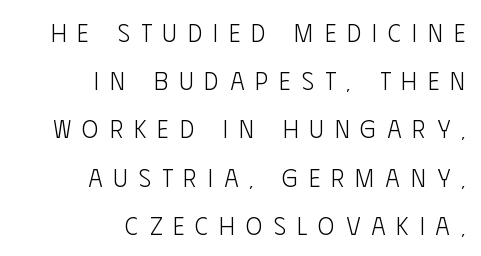
{"italic": "no", "bold": "no", "underline": "no", "align": "right", "line_spacing": "loose", "line_spacing_ratio": 1.93, "letter_spacing": "wide", "letter_spacing_em": 0.44, "glyph_px": 25}
